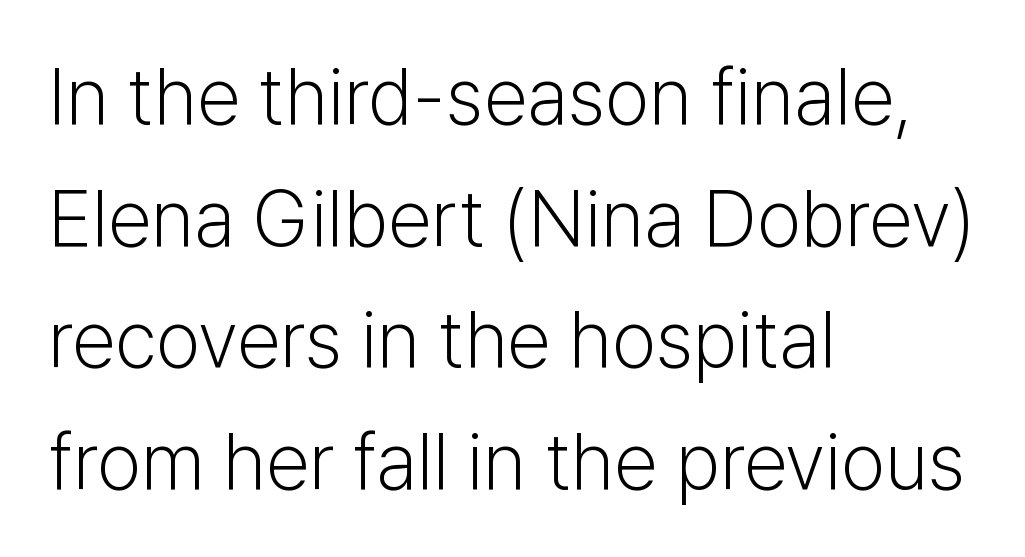
Regarding leading, the lines here are spaced in the standard way. Spacing between characters is what you'd get straight out of the box. Tall strokes in this sample are plumb rather than angled. Leftover space on each line is placed entirely after the last word. Nothing heavy about these letters — not bold at all. This sample has the flowing, uneven cadence of proportional lettering.
